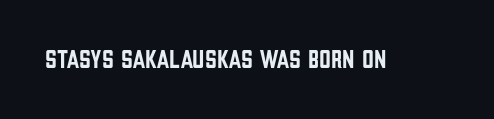
The image shows 26 px text type, upright; set normal letter spacing, not underlined.
